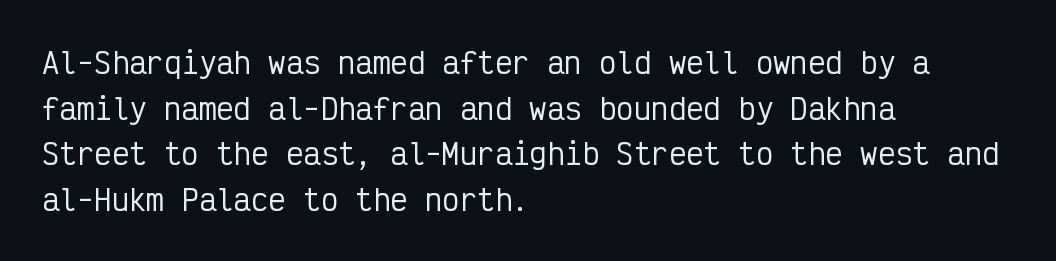
Leading: standard. Monospaced: the letters line up in strict vertical columns. Horizontally, the lines are justified to the leading edge only. The font's upright variant was chosen for this text. No word sits above an underline. The text was rendered using a sans face with plain stroke endings.
